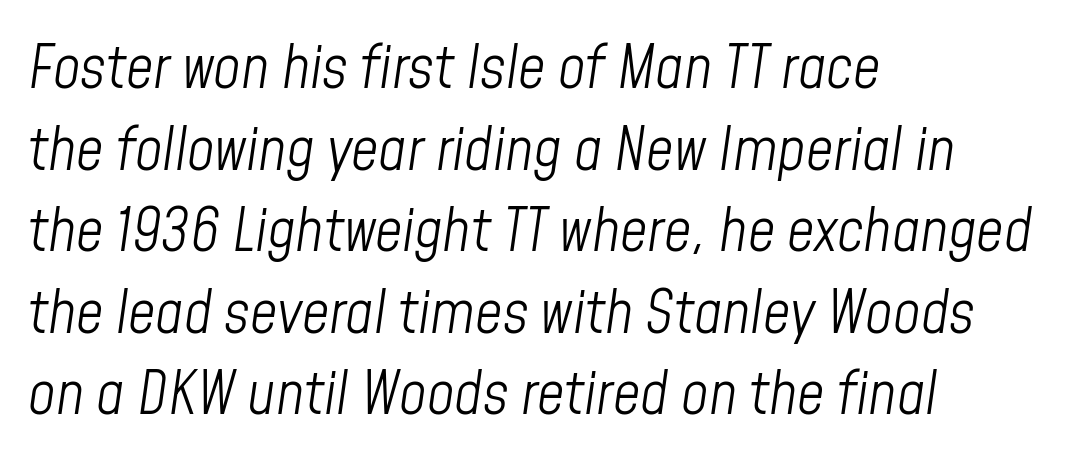
In CSS terms this would be text-align: left. Inter-character spacing is left at the font's built-in metrics. The letters are slanted; this is an italic face. The face looks like a standard text weight, possibly lighter. Note the varied advance widths — an 'i' is clearly narrower than an 'm'.
